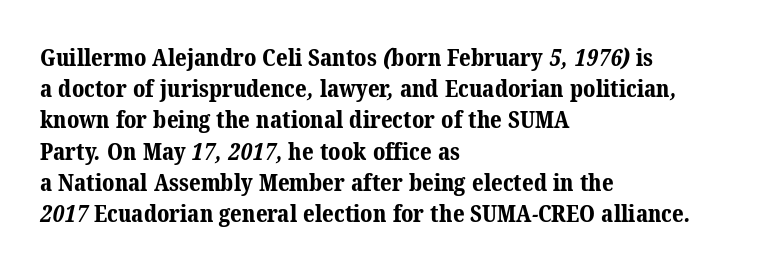
The image shows 24 px bold type; set left-aligned, normal line spacing (1.3x), normal letter spacing, not underlined.
